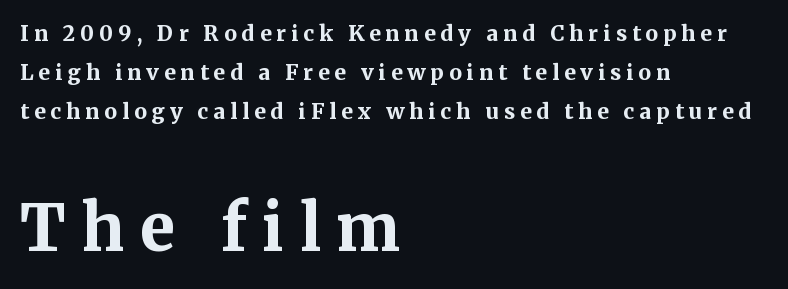
The image shows 64 px bold serif type, upright; set left-aligned, line spacing 1.85x, unusually wide letter spacing (+0.24 em), not underlined; the second (bottom) block is 3.05x larger; medium stroke contrast and a medium x-height.
